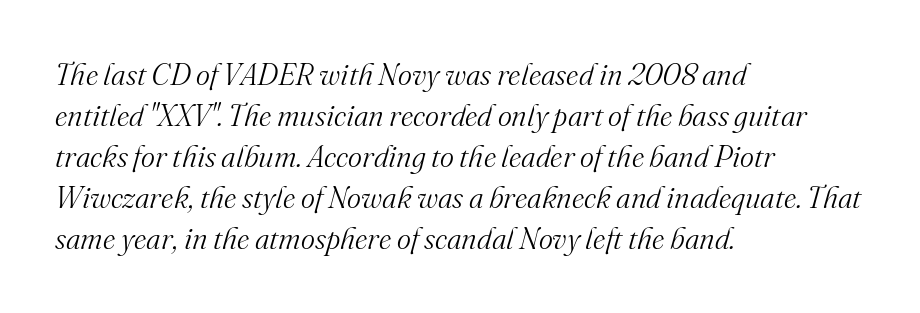
{"serif": "yes", "italic": "yes", "lean": "right", "slant_degrees": 16, "bold": "no", "weight": "light", "width": "normal", "stroke_contrast": "medium", "x_height": "small", "monospaced": "no", "underline": "no", "align": "left", "line_spacing": "normal", "line_spacing_ratio": 1.37, "letter_spacing": "normal", "letter_spacing_em": 0.0, "glyph_px": 30}
